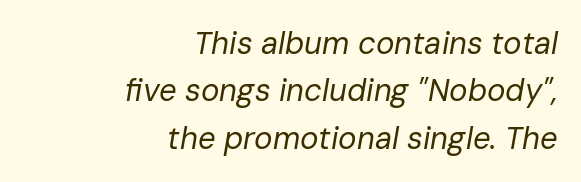
Q: Is the text bold? A: No.
Q: Is the text italic (slanted)? A: Yes, it leans right by about 10 degrees.
Q: Is the text underlined? A: No.
Q: How is the paragraph aligned? A: Right-aligned.
Q: Is the spacing between letters normal or unusually wide? A: Normal.
Q: Is the spacing between lines tight, normal or loose? A: Normal.
Q: Width (condensed, normal, or wide)? A: Normal.
Q: Stroke contrast? A: Low.
Q: x-height? A: Medium.
Q: Monospaced? A: No.
